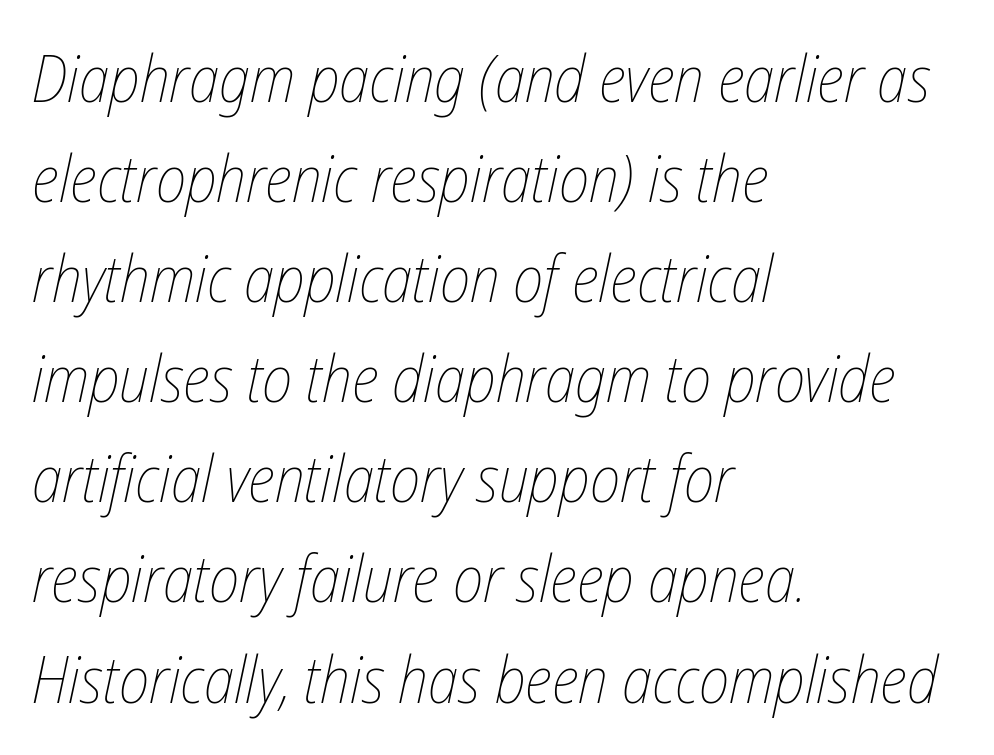
The rendering uses natural spacing where letterforms have individual widths. This reads as an unemphasized weight, regular at the heaviest. The vertical gap from one line to the next is medium. Rule under the text: the space is simply empty. Every row of glyphs begins at an identical x-position on the left. Nobody touched the tracking dial on this one.
